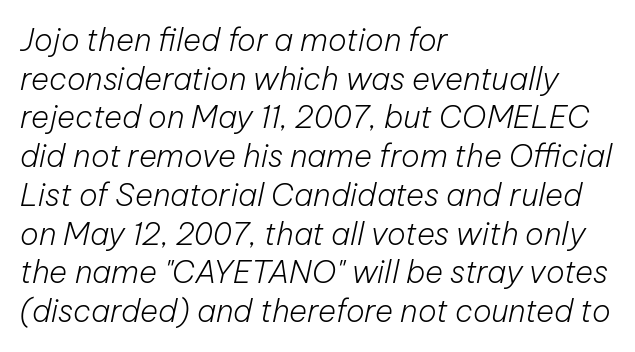
Q: Is the text bold? A: No.
Q: Is the text italic (slanted)? A: Yes, it leans right by about 12 degrees.
Q: Is the text underlined? A: No.
Q: How is the paragraph aligned? A: Left-aligned.
Q: Is the spacing between letters normal or unusually wide? A: Normal.
Q: Is the spacing between lines tight, normal or loose? A: Normal.
Q: Width (condensed, normal, or wide)? A: Normal.
Q: Stroke contrast? A: Low.
Q: x-height? A: Medium.
Q: Monospaced? A: No.
